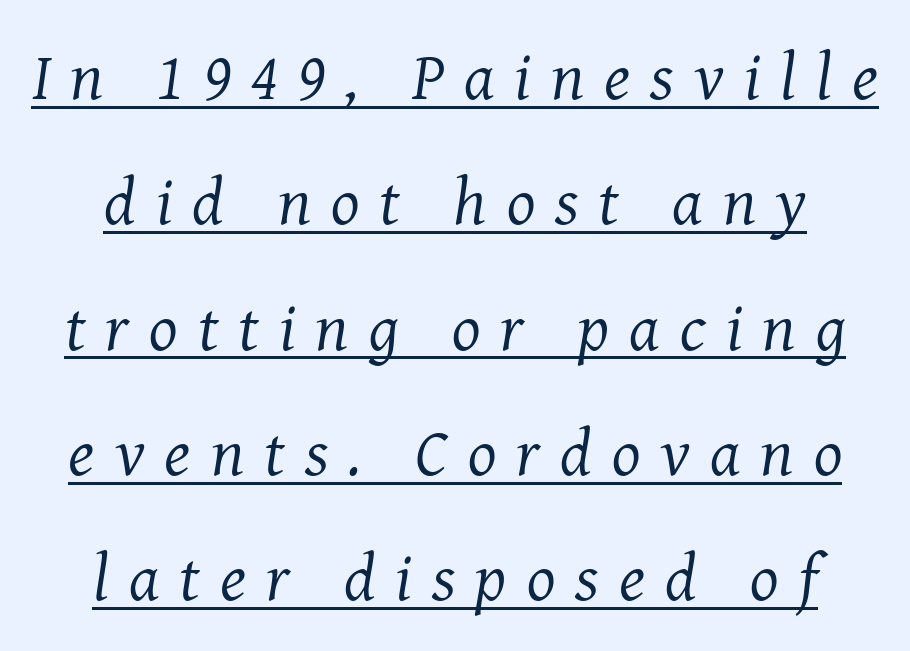
{"serif": "yes", "italic": "yes", "lean": "right", "slant_degrees": 8, "bold": "no", "weight": "regular", "width": "normal", "stroke_contrast": "medium", "x_height": "medium", "monospaced": "no", "underline": "yes", "align": "center", "line_spacing_ratio": 1.87, "letter_spacing": "wide", "letter_spacing_em": 0.3, "glyph_px": 67}
